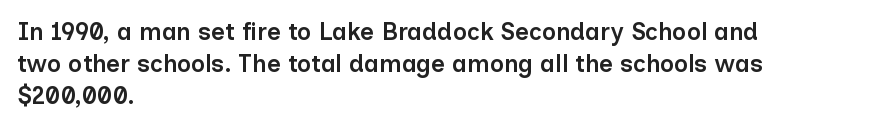
The foot of each line stays bare and open. Weight check: semibold — heavier than regular, not quite bold. Summary of vertical rhythm: regular, with standard interline spacing. Alignment: flush left.
